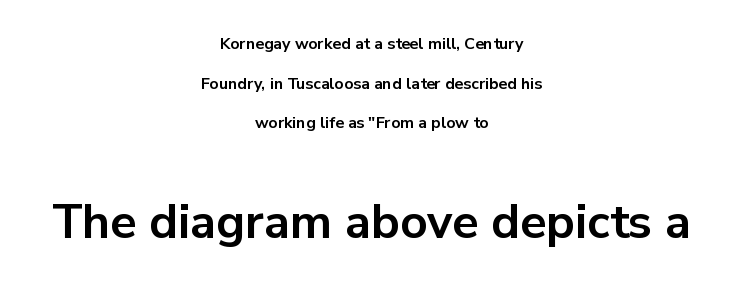
{"serif": "no", "italic": "no", "bold": "yes", "weight": "bold", "width": "normal", "stroke_contrast": "low", "x_height": "medium", "monospaced": "no", "underline": "no", "align": "center", "line_spacing": "loose", "line_spacing_ratio": 2.48, "letter_spacing": "normal", "letter_spacing_em": 0.0, "larger_block": "second", "size_ratio": 3.0, "glyph_px": 48}
